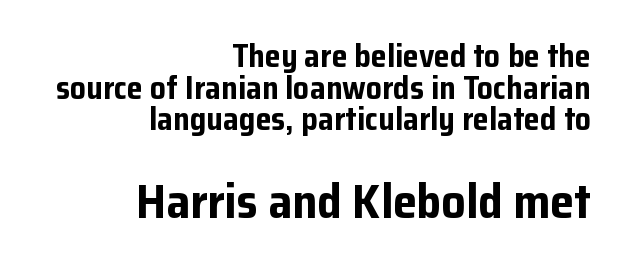
Q: Is the text bold? A: Yes.
Q: Is the text italic (slanted)? A: No, it is upright.
Q: Is the typeface a serif or a sans-serif typeface? A: Sans-serif.
Q: Is the text underlined? A: No.
Q: How is the paragraph aligned? A: Right-aligned.
Q: Is the spacing between letters normal or unusually wide? A: Normal.
Q: Is the spacing between lines tight, normal or loose? A: Tight.
Q: Which block of text is set in a larger size, the first (top) or the second (bottom)? A: The second (bottom) one.
Q: Width (condensed, normal, or wide)? A: Normal.
Q: Stroke contrast? A: Low.
Q: x-height? A: Medium.
Q: Monospaced? A: No.
